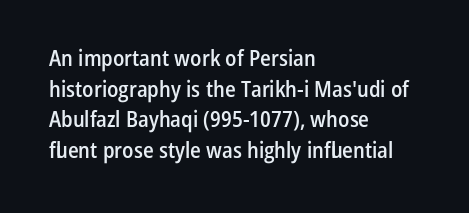
Q: Is the text bold? A: Semi-bold.
Q: Is the text italic (slanted)? A: No, it is upright.
Q: Is the text underlined? A: No.
Q: How is the paragraph aligned? A: Left-aligned.
Q: Is the spacing between letters normal or unusually wide? A: Normal.
Q: Is the spacing between lines tight, normal or loose? A: Normal.
